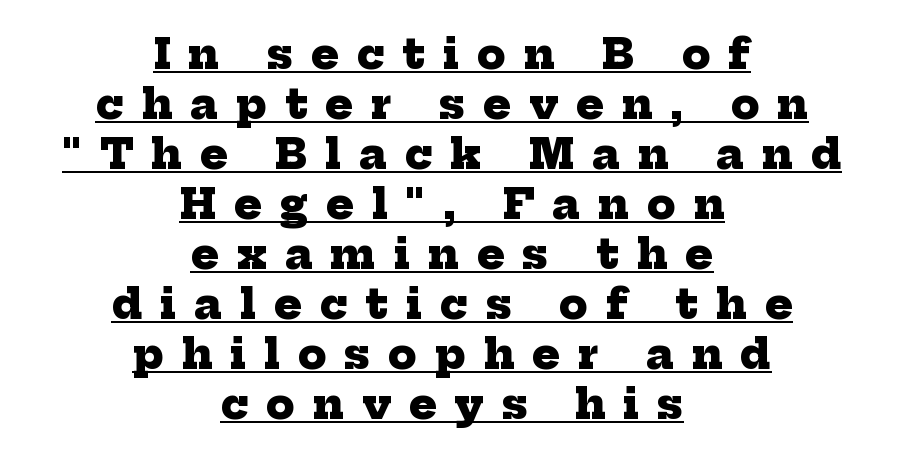
The image shows 41 px heavy serif type; set centered, line spacing 1.22x, unusually wide letter spacing (+0.44 em), underlined; low stroke contrast and a medium x-height.
